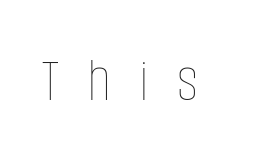
Q: Is the text bold? A: No.
Q: Is the text italic (slanted)? A: No, it is upright.
Q: Is the text underlined? A: No.
Q: Is the spacing between letters normal or unusually wide? A: Unusually wide.
Q: Width (condensed, normal, or wide)? A: Condensed.
Q: Stroke contrast? A: Low.
Q: x-height? A: Large.
Q: Monospaced? A: No.
